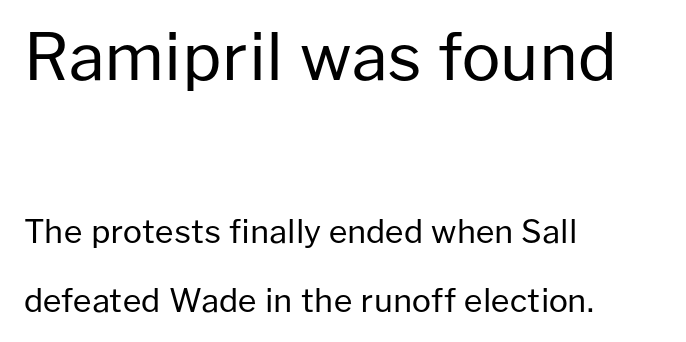
Q: Is the text bold? A: No.
Q: Is the text italic (slanted)? A: No, it is upright.
Q: Is the typeface a serif or a sans-serif typeface? A: Sans-serif.
Q: Is the text underlined? A: No.
Q: How is the paragraph aligned? A: Left-aligned.
Q: Is the spacing between letters normal or unusually wide? A: Normal.
Q: Is the spacing between lines tight, normal or loose? A: Loose.
Q: Which block of text is set in a larger size, the first (top) or the second (bottom)? A: The first (top) one.
Q: Width (condensed, normal, or wide)? A: Normal.
Q: Stroke contrast? A: Low.
Q: x-height? A: Medium.
Q: Monospaced? A: No.
